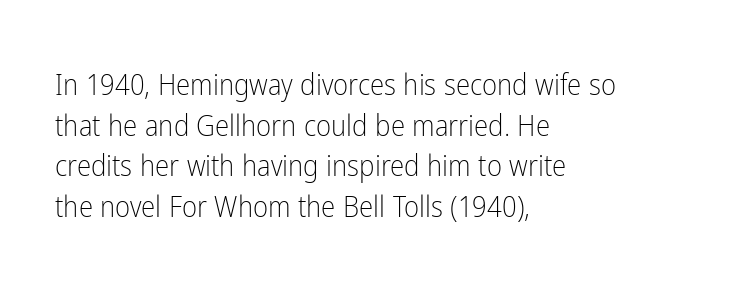
This sample is left-justified, so line endings fall wherever the words run out. On a weight scale, this lands at 450 or below. A typesetter would call this proportional, since set widths differ per character. The lettering holds an erect, upright posture throughout.
